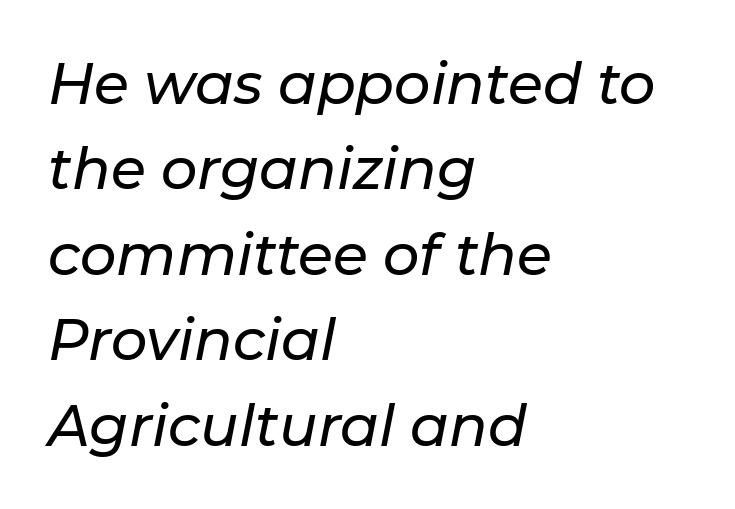
Glance below the letters and you will spot only blank space. This rendering uses left alignment, leaving the right contour irregular. Regular leading. Inter-character spacing is left at the font's built-in metrics.
